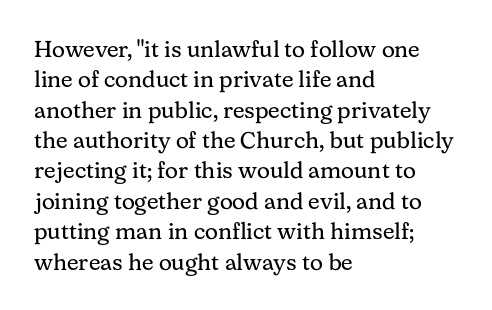
The image shows 23 px text type, upright; set left-aligned, normal line spacing (1.32x), normal letter spacing, not underlined.
